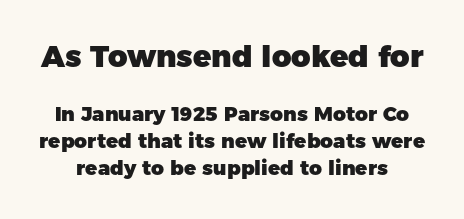
Q: Is the text bold? A: Yes.
Q: Is the text italic (slanted)? A: No, it is upright.
Q: Is the typeface a serif or a sans-serif typeface? A: Sans-serif.
Q: Is the text underlined? A: No.
Q: Is the spacing between letters normal or unusually wide? A: Normal.
Q: Is the spacing between lines tight, normal or loose? A: Normal.
Q: Which block of text is set in a larger size, the first (top) or the second (bottom)? A: The first (top) one.
Q: Width (condensed, normal, or wide)? A: Normal.
Q: Stroke contrast? A: Low.
Q: x-height? A: Medium.
Q: Monospaced? A: No.
